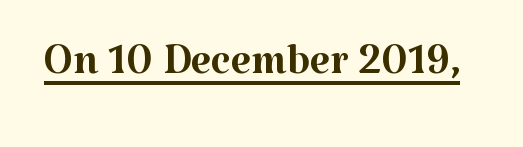
Honestly, the underline is the first thing you notice here. Heft: none added — not bold. Do the letters lean? They stand straight. Standard letterfit; no display-style spreading of the glyphs. The rendering shows small feet on the letterforms — a serif design.
